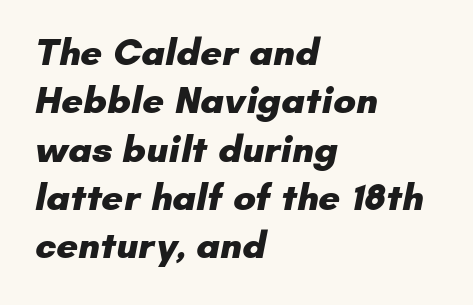
Is the letter spacing exaggerated? No — it looks like the ordinary default. The type family on display is of the sans-serif kind. Evenly set lines give the paragraph a standard silhouette. The space beneath each line is pristine and unruled.
